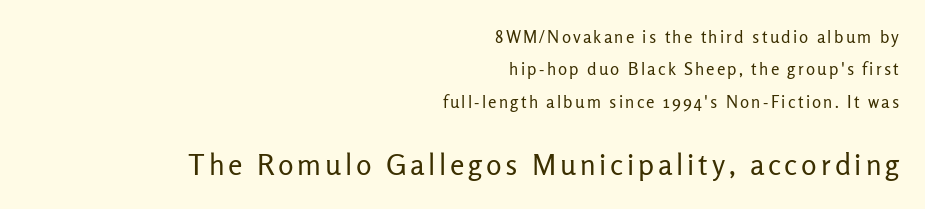
Q: Is the text bold? A: No.
Q: Is the text italic (slanted)? A: No, it is upright.
Q: Is the typeface a serif or a sans-serif typeface? A: Sans-serif.
Q: Is the text underlined? A: No.
Q: How is the paragraph aligned? A: Right-aligned.
Q: Is the spacing between lines tight, normal or loose? A: Loose.
Q: Which block of text is set in a larger size, the first (top) or the second (bottom)? A: The second (bottom) one.
Q: Width (condensed, normal, or wide)? A: Normal.
Q: Stroke contrast? A: Low.
Q: x-height? A: Medium.
Q: Monospaced? A: No.
